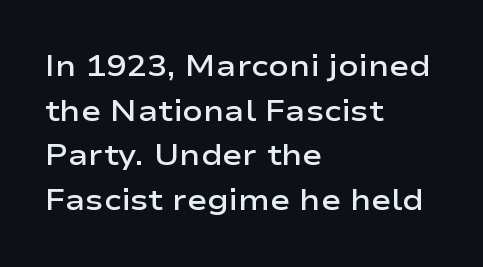
Q: Is the text bold? A: Semi-bold.
Q: Is the text italic (slanted)? A: No, it is upright.
Q: Is the typeface a serif or a sans-serif typeface? A: Sans-serif.
Q: Is the text underlined? A: No.
Q: How is the paragraph aligned? A: Left-aligned.
Q: Is the spacing between letters normal or unusually wide? A: Normal.
Q: Is the spacing between lines tight, normal or loose? A: Normal.
Q: Width (condensed, normal, or wide)? A: Wide.
Q: Stroke contrast? A: Low.
Q: x-height? A: Medium.
Q: Monospaced? A: No.
